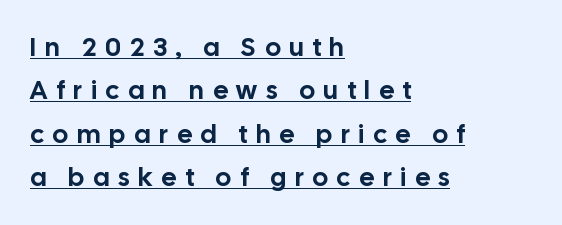
Substantial extra tracking has been applied to these lines. Emphasis is given by a line drawn under the lettering. Vertical spacing — default. Reading down the block, your eye returns to a fixed left position each line. Designer's note — italics off, roman on.
